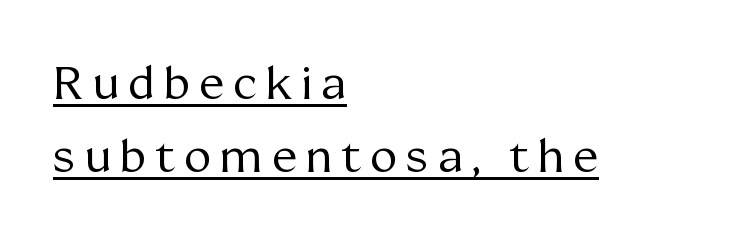
Italic? Not at all — the glyphs are vertical. Each word looks stretched out because of the extra space between its letters. Teacher's note: observe the even left margin — that is flush-left alignment. Rows of type keep a routine distance in the vertical direction.
